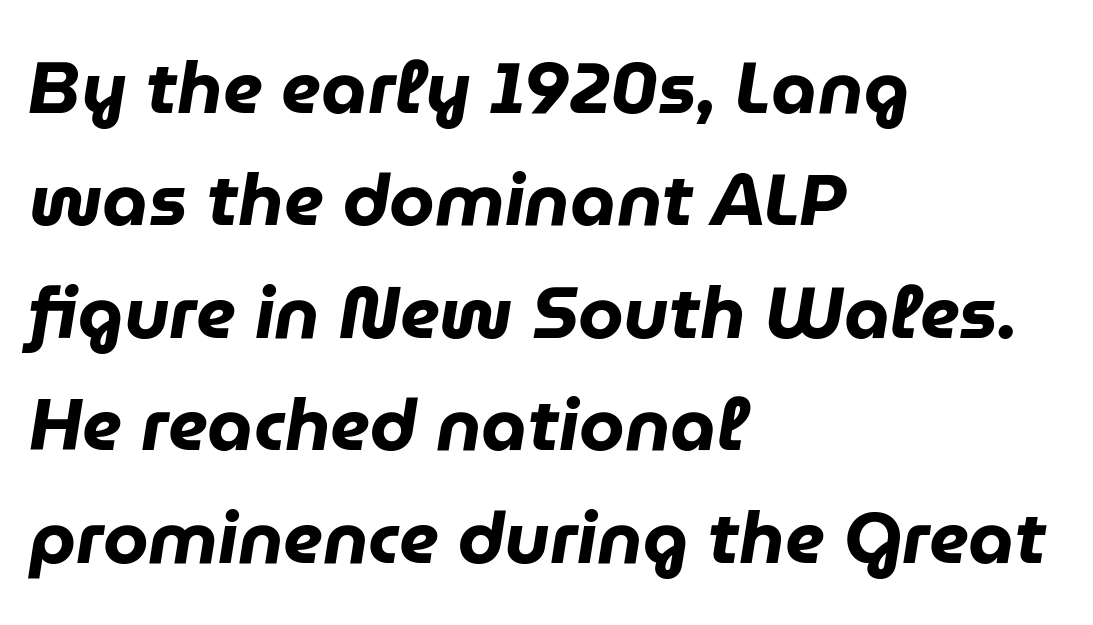
{"italic": "yes", "lean": "right", "slant_degrees": 9, "bold": "yes", "weight": "heavy", "width": "normal", "stroke_contrast": "low", "x_height": "medium", "monospaced": "no", "underline": "no", "align": "left", "line_spacing": "normal", "line_spacing_ratio": 1.54, "letter_spacing": "normal", "letter_spacing_em": 0.0, "glyph_px": 73}
